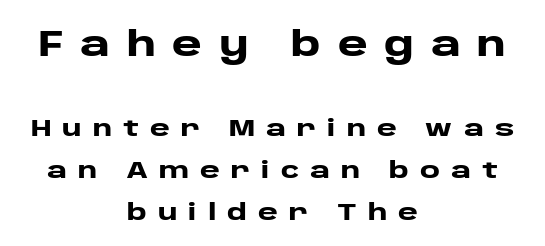
Q: Is the text bold? A: Yes.
Q: Is the text italic (slanted)? A: No, it is upright.
Q: Is the typeface a serif or a sans-serif typeface? A: Sans-serif.
Q: Is the text underlined? A: No.
Q: How is the paragraph aligned? A: Centered.
Q: Is the spacing between letters normal or unusually wide? A: Unusually wide.
Q: Which block of text is set in a larger size, the first (top) or the second (bottom)? A: The first (top) one.
Q: Width (condensed, normal, or wide)? A: Wide.
Q: Stroke contrast? A: Low.
Q: x-height? A: Large.
Q: Monospaced? A: No.
